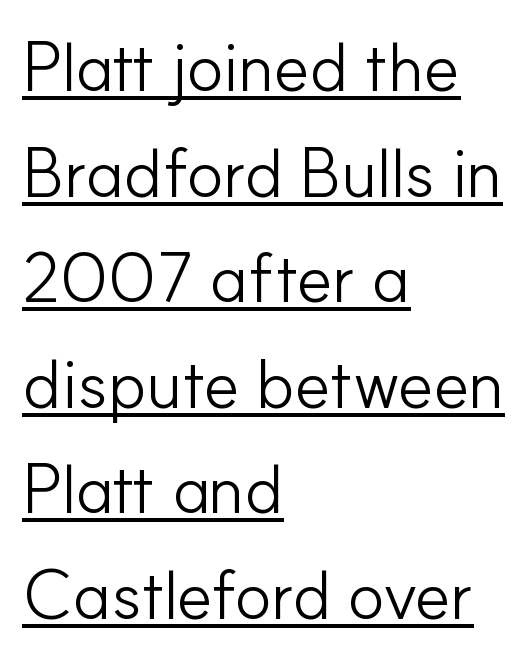
The image shows 69 px light sans-serif type, upright; set left-aligned, normal line spacing (1.53x), normal letter spacing, underlined; low stroke contrast and a small x-height.
